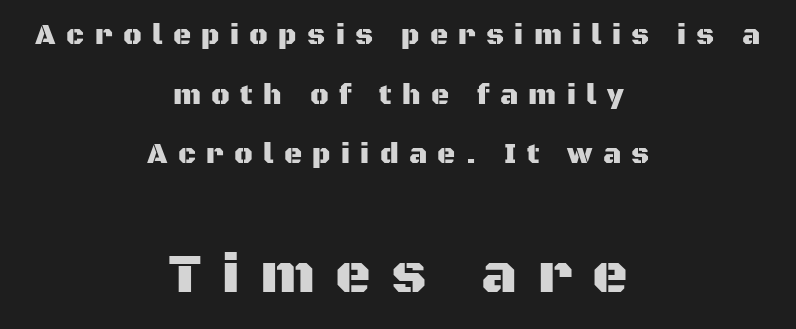
Q: Is the text italic (slanted)? A: No, it is upright.
Q: Is the typeface a serif or a sans-serif typeface? A: Sans-serif.
Q: Is the text underlined? A: No.
Q: How is the paragraph aligned? A: Centered.
Q: Is the spacing between letters normal or unusually wide? A: Unusually wide.
Q: Is the spacing between lines tight, normal or loose? A: Loose.
Q: Which block of text is set in a larger size, the first (top) or the second (bottom)? A: The second (bottom) one.
Q: Width (condensed, normal, or wide)? A: Normal.
Q: Stroke contrast? A: Medium.
Q: x-height? A: Large.
Q: Monospaced? A: No.
